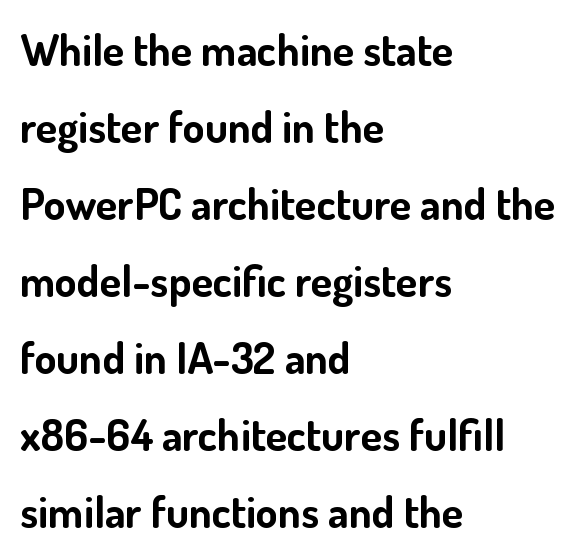
The image shows 44 px bold sans-serif type, upright; set left-aligned, line spacing 1.75x, normal letter spacing, not underlined; low stroke contrast and a small x-height.
